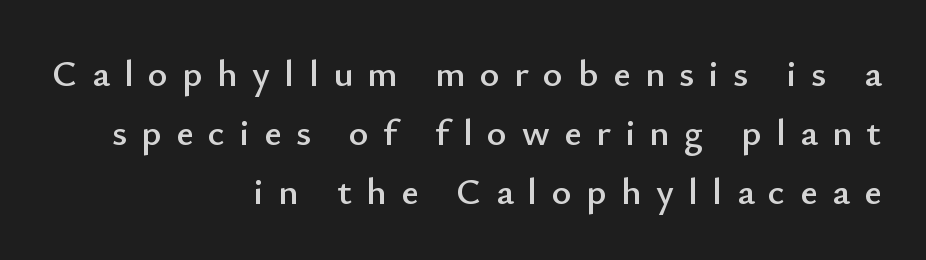
Q: Is the text italic (slanted)? A: No, it is upright.
Q: Is the typeface a serif or a sans-serif typeface? A: Sans-serif.
Q: Is the text underlined? A: No.
Q: How is the paragraph aligned? A: Right-aligned.
Q: Is the spacing between letters normal or unusually wide? A: Unusually wide.
Q: Is the spacing between lines tight, normal or loose? A: Normal.
Q: Width (condensed, normal, or wide)? A: Normal.
Q: Stroke contrast? A: Low.
Q: x-height? A: Small.
Q: Monospaced? A: No.
